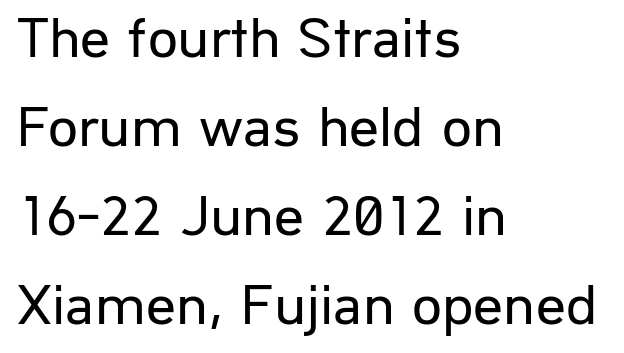
The image shows 59 px regular-weight sans-serif type, upright; set left-aligned, normal line spacing (1.51x), normal letter spacing, not underlined; low stroke contrast and a medium x-height.
